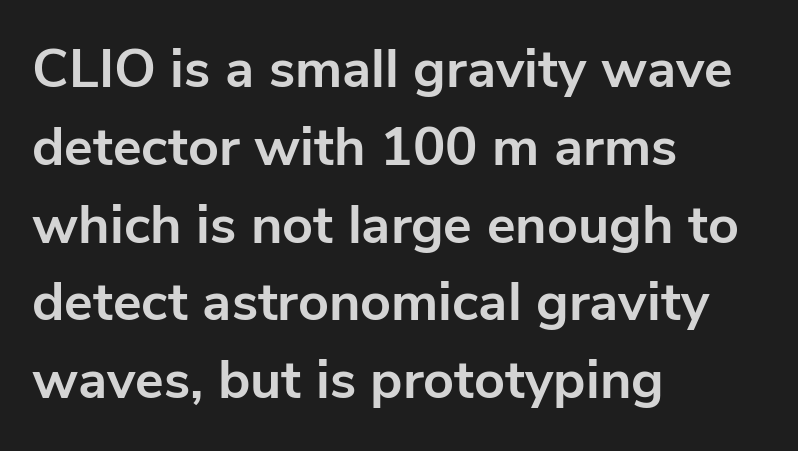
{"serif": "no", "italic": "no", "bold": "yes", "weight": "bold", "width": "normal", "stroke_contrast": "low", "x_height": "medium", "monospaced": "no", "underline": "no", "align": "left", "line_spacing": "normal", "line_spacing_ratio": 1.44, "letter_spacing": "normal", "letter_spacing_em": 0.0, "glyph_px": 54}
